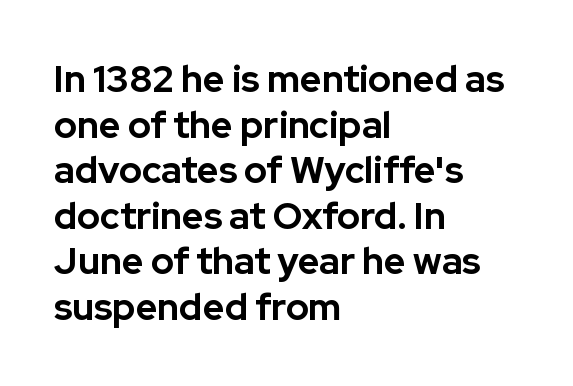
Q: Is the text bold? A: Yes.
Q: Is the text italic (slanted)? A: No, it is upright.
Q: Is the typeface a serif or a sans-serif typeface? A: Sans-serif.
Q: Is the text underlined? A: No.
Q: How is the paragraph aligned? A: Left-aligned.
Q: Is the spacing between letters normal or unusually wide? A: Normal.
Q: Width (condensed, normal, or wide)? A: Normal.
Q: Stroke contrast? A: Low.
Q: x-height? A: Medium.
Q: Monospaced? A: No.
